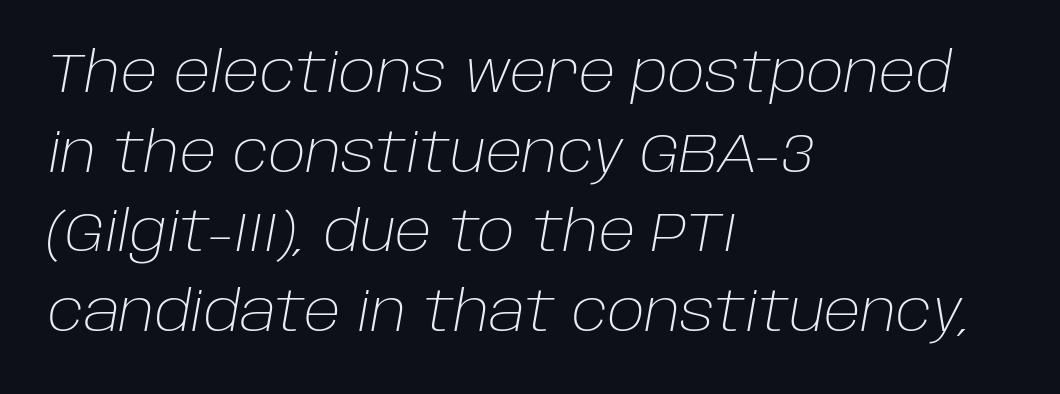
The image shows 55 px light type, italic (leaning right); set left-aligned, normal line spacing (1.45x), normal letter spacing, not underlined; low stroke contrast and a large x-height.
